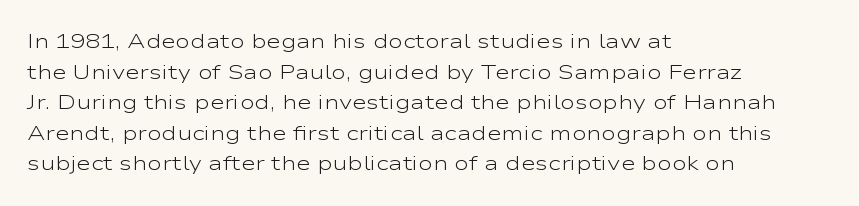
{"italic": "no", "bold": "no", "underline": "no", "align": "left", "line_spacing": "normal", "line_spacing_ratio": 1.53, "letter_spacing": "normal", "letter_spacing_em": 0.0, "glyph_px": 20}
